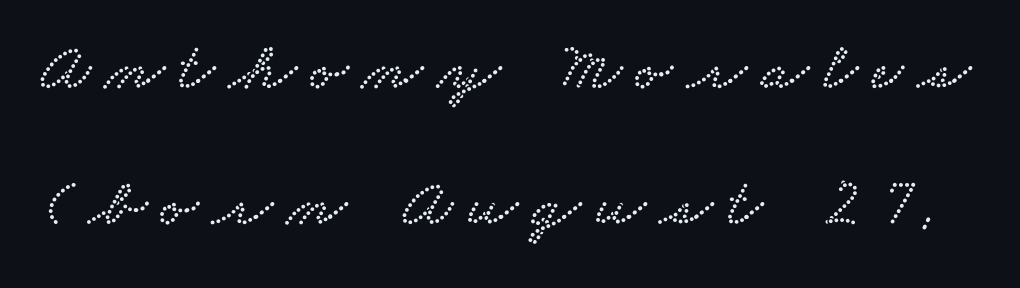
{"serif": "yes", "width": "wide", "stroke_contrast": "low", "x_height": "small", "monospaced": "no", "underline": "no", "line_spacing": "loose", "line_spacing_ratio": 1.97, "letter_spacing": "wide", "letter_spacing_em": 0.21, "glyph_px": 69}
